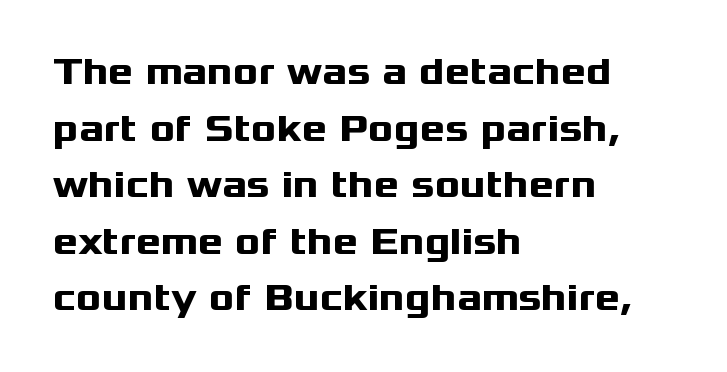
{"serif": "no", "italic": "no", "bold": "yes", "weight": "heavy", "width": "wide", "stroke_contrast": "medium", "x_height": "medium", "monospaced": "no", "underline": "no", "align": "left", "line_spacing": "normal", "line_spacing_ratio": 1.49, "letter_spacing": "normal", "letter_spacing_em": 0.0, "glyph_px": 38}
